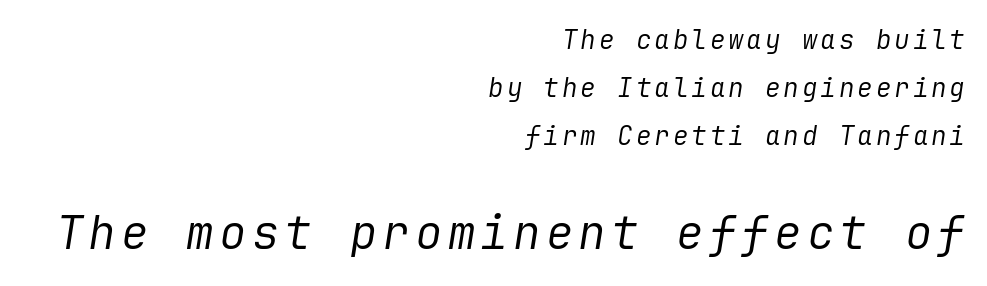
{"italic": "yes", "lean": "right", "slant_degrees": 9, "bold": "no", "weight": "regular", "width": "normal", "stroke_contrast": "low", "x_height": "medium", "underline": "no", "align": "right", "line_spacing_ratio": 1.84, "larger_block": "second", "size_ratio": 1.77, "glyph_px": 46}
